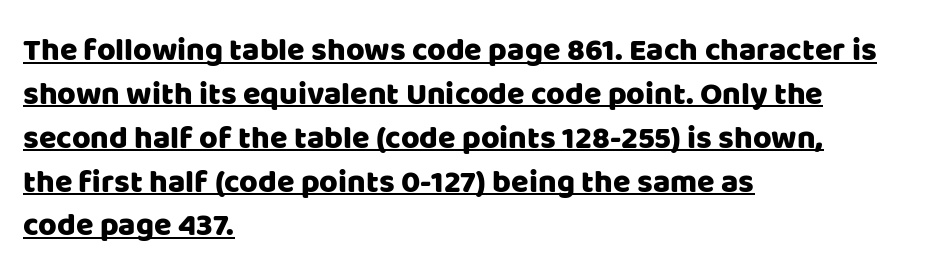
The type family on display is of the sans-serif kind. Has an underline been added? It has. Default kerning and tracking; the words read as compact shapes. Is this a fixed-width face? No — the glyphs have proportional, varying widths.
